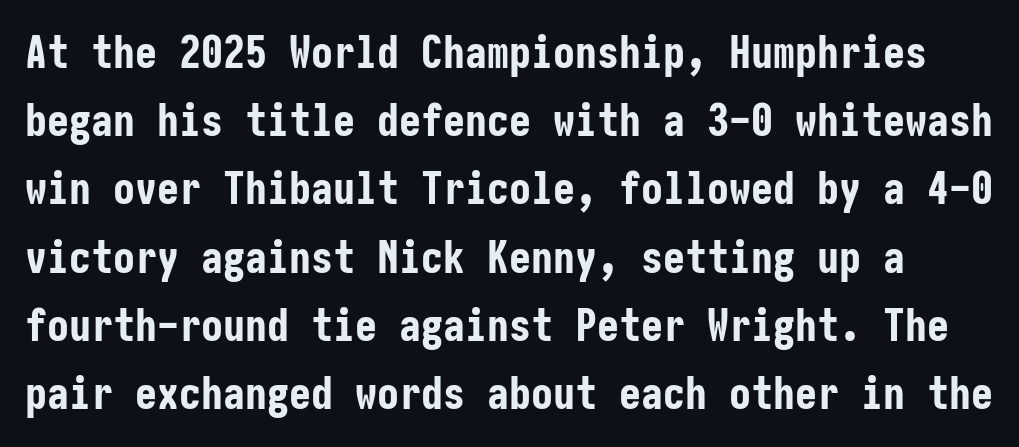
The image shows 44 px bold, condensed sans-serif type, upright; set normal line spacing (1.55x), normal letter spacing, not underlined; low stroke contrast and a medium x-height.
